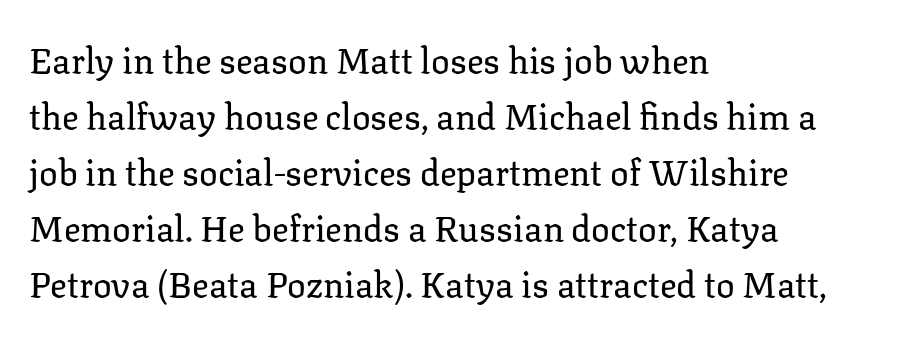
These lines are composed in type with serifs. The lines in this sample share a left origin and differ only in where they stop. A normal amount of white space separates one row of letters from the next. Spacing between characters is what you'd get straight out of the box. The baseline area is clear.
